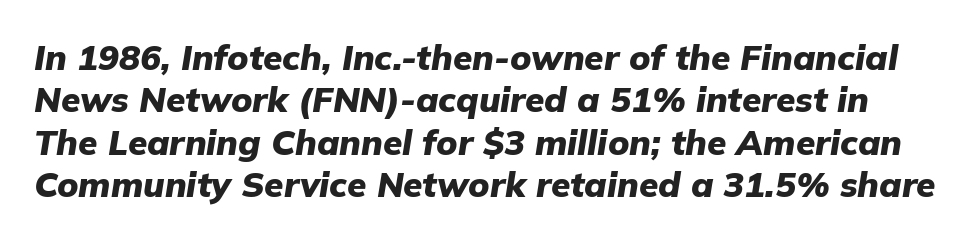
The image shows 35 px heavy type, italic (leaning right); set line spacing 1.21x, normal letter spacing, not underlined; low stroke contrast and a medium x-height.
